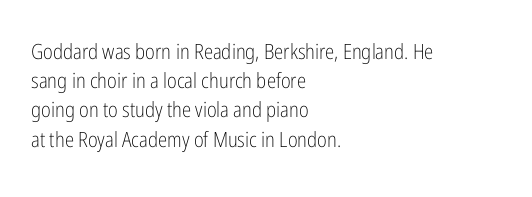
Tracking here is standard; glyphs follow each other at the usual distance. Heft: none added — not bold. These lines are set flush left with a ragged right edge. The letters stand straight up with perfectly vertical stems. Has an underline been added? It has not.
